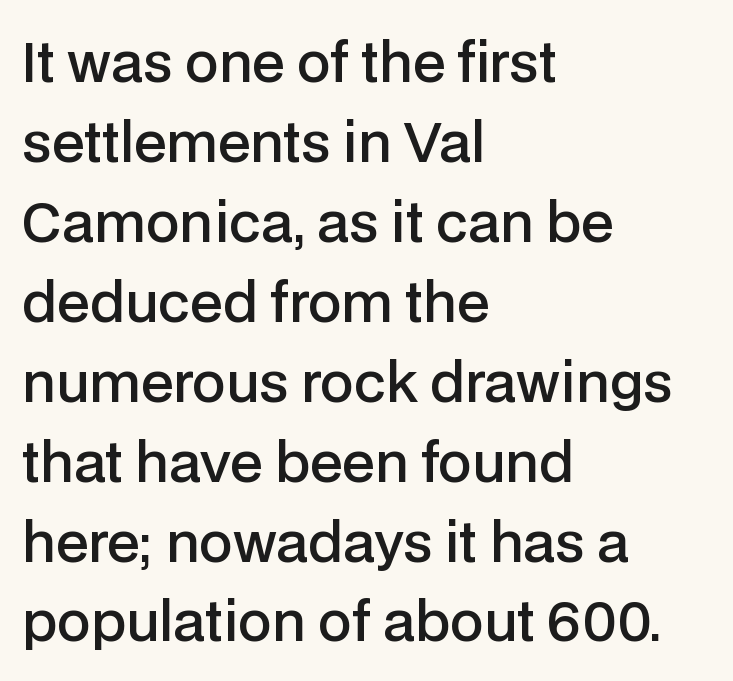
Compared with typical body copy, the letter spacing here is the same. These lines are rendered in a variable-pitch font. Each glyph is drawn with semibold strokes, heavier than normal yet not fully bold. Baseline-to-baseline distance is the conventional proportion of letter height.
